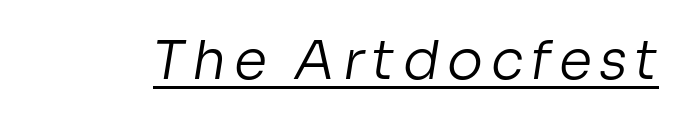
Q: Is the text bold? A: No.
Q: Is the typeface a serif or a sans-serif typeface? A: Sans-serif.
Q: Is the text underlined? A: Yes.
Q: Width (condensed, normal, or wide)? A: Normal.
Q: Stroke contrast? A: Low.
Q: x-height? A: Medium.
Q: Monospaced? A: No.
